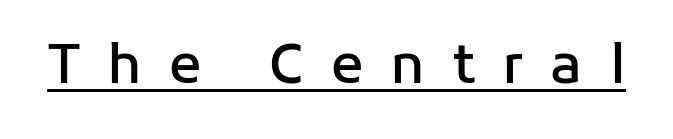
{"serif": "no", "italic": "no", "bold": "semi", "weight": "semibold", "width": "normal", "stroke_contrast": "low", "x_height": "medium", "monospaced": "no", "underline": "yes", "letter_spacing": "wide", "letter_spacing_em": 0.5, "glyph_px": 54}
